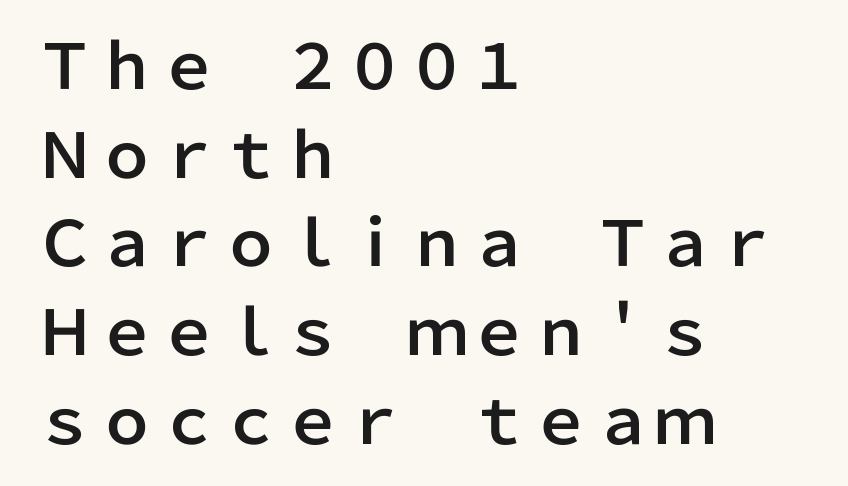
The image shows 62 px sans-serif type, upright; set left-aligned, normal line spacing (1.43x), normal letter spacing, not underlined; low stroke contrast and a medium x-height.
